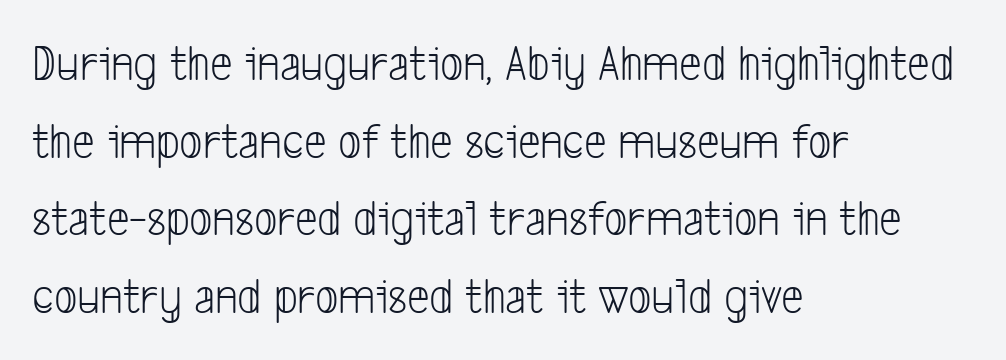
The weight tops out at a normal text grade. Proportional: the letters do not fall into vertical columns. Observe the ordinary spacing: letters are neighbours, not strangers. Type style note: lacks serifs. Where is the straight margin? On the left.
